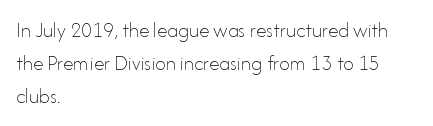
Upright lettering throughout. The rows are spaced the way most documents space them. These lines stack with their left ends in a neat column. The space beneath each line is pristine and unruled. This sample uses plain, unmodified letter spacing. Stem width sits at or under what a default text font uses.
